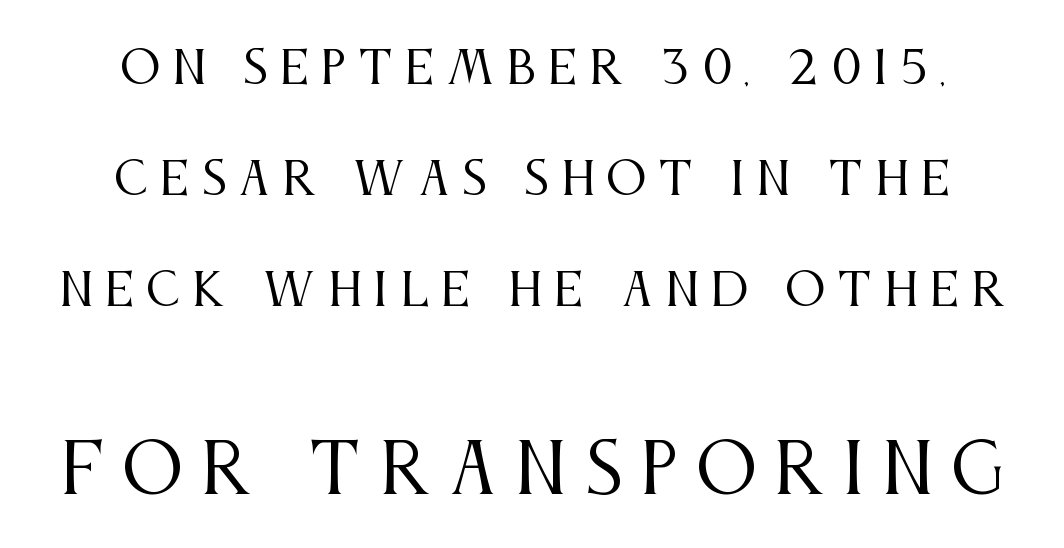
The image shows 68 px regular-weight, condensed serif type, upright; set centered, loose line spacing (2.47x), unusually wide letter spacing (+0.27 em), not underlined; the second (bottom) block is 1.51x larger; medium stroke contrast and a large x-height.
